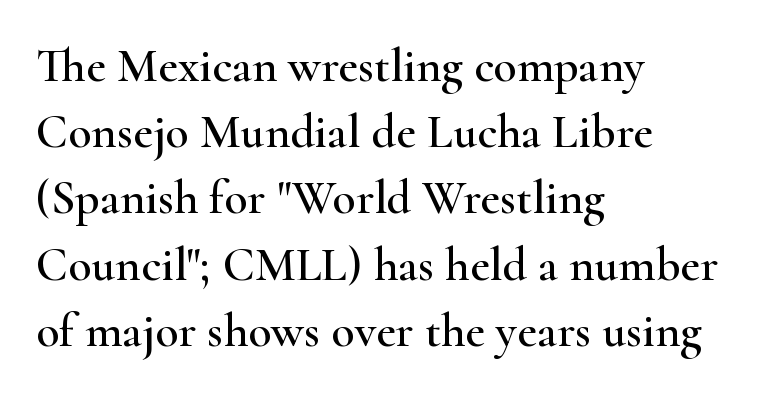
The rag falls on the right side of this text block. Underlining? Definitely not there. A serif font was chosen for this passage. The rendering keeps characters at their native spacing. When letters stand straight like this, we call the style roman or upright. Line spacing here is normal.
